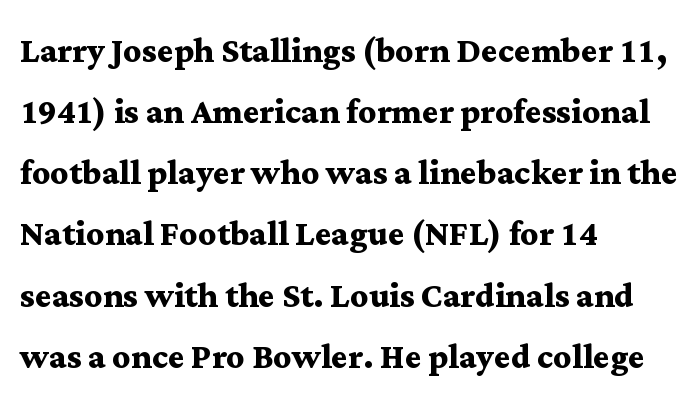
The image shows 44 px semibold, wide serif type, upright; set left-aligned, normal line spacing (1.39x), normal letter spacing, not underlined; medium stroke contrast and a medium x-height.
